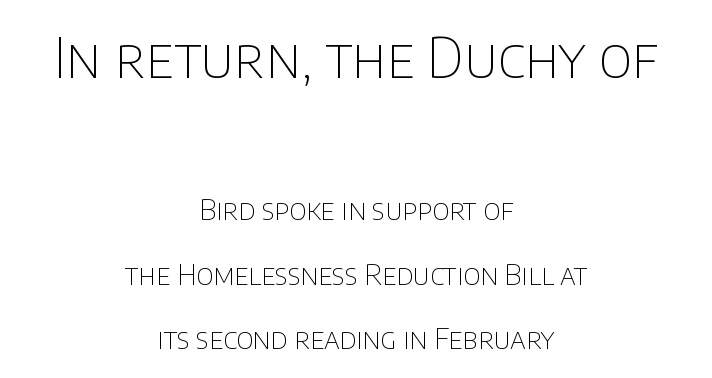
{"serif": "no", "italic": "no", "bold": "no", "weight": "thin", "width": "normal", "stroke_contrast": "low", "x_height": "large", "monospaced": "no", "underline": "no", "align": "center", "line_spacing": "loose", "line_spacing_ratio": 2.3, "letter_spacing": "normal", "letter_spacing_em": 0.0, "larger_block": "first", "size_ratio": 1.96, "glyph_px": 55}
